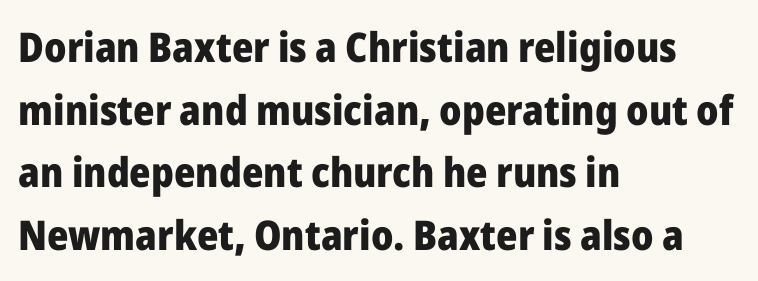
These words are printed bold, with thick strokes throughout. You could not count columns in this text — the font is proportionally spaced. This is sans-serif lettering, the kind often seen on screens and signage. The passage is arranged the way most books set body copy — flush left. Lines of text with bare space underneath. Look at the tracking — it's just the regular setting, nothing added.
